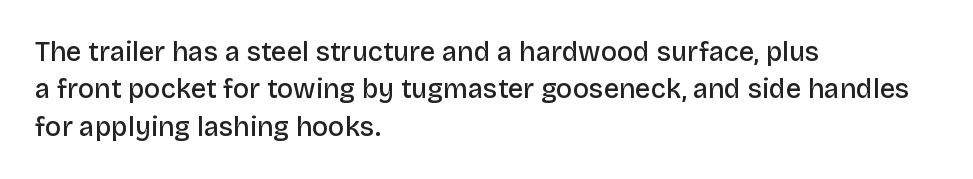
{"italic": "no", "bold": "semi", "underline": "no", "align": "left", "line_spacing": "normal", "line_spacing_ratio": 1.38, "letter_spacing": "normal", "letter_spacing_em": 0.0, "glyph_px": 27}
